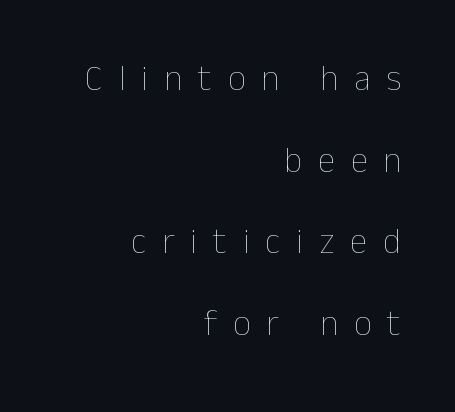
Q: Is the text bold? A: No.
Q: Is the text italic (slanted)? A: No, it is upright.
Q: Is the text underlined? A: No.
Q: How is the paragraph aligned? A: Right-aligned.
Q: Is the spacing between letters normal or unusually wide? A: Unusually wide.
Q: Is the spacing between lines tight, normal or loose? A: Loose.
Q: Width (condensed, normal, or wide)? A: Normal.
Q: Stroke contrast? A: Low.
Q: x-height? A: Medium.
Q: Monospaced? A: No.
